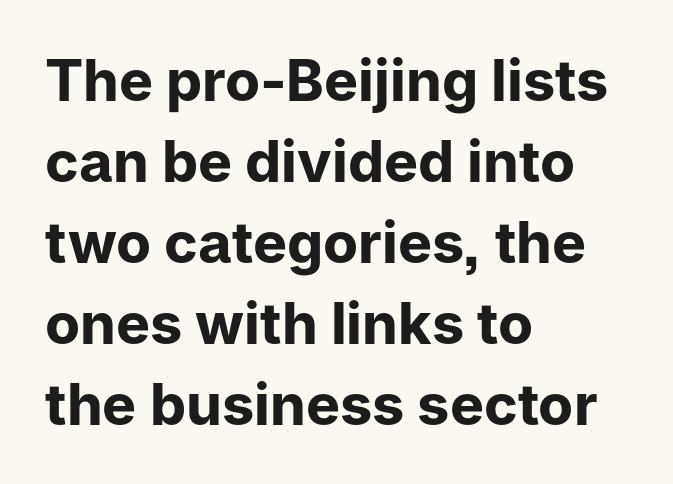
The image shows 57 px bold sans-serif type, upright; set left-aligned, normal line spacing (1.42x), normal letter spacing, not underlined; low stroke contrast and a medium x-height.
